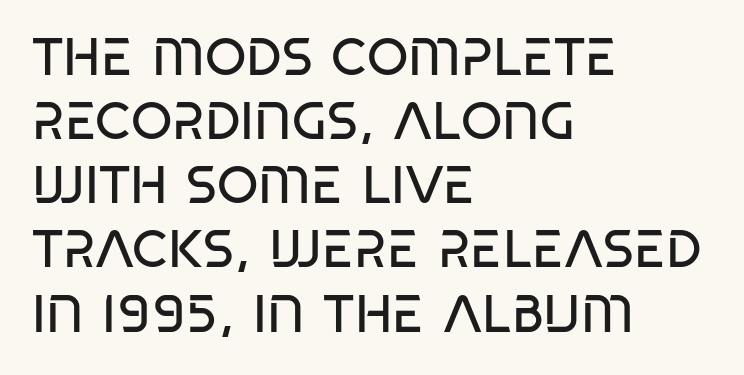
The image shows 53 px regular-weight, condensed sans-serif type, upright; set left-aligned, line spacing 1.21x, normal letter spacing, not underlined; low stroke contrast and a large x-height.
